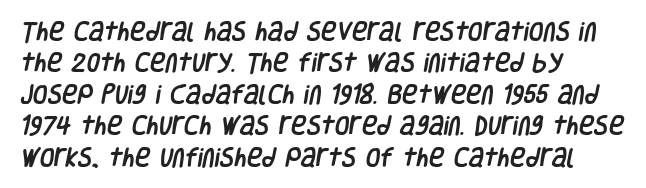
Q: Is the text underlined? A: No.
Q: How is the paragraph aligned? A: Left-aligned.
Q: Is the spacing between letters normal or unusually wide? A: Normal.
Q: Is the spacing between lines tight, normal or loose? A: Normal.
